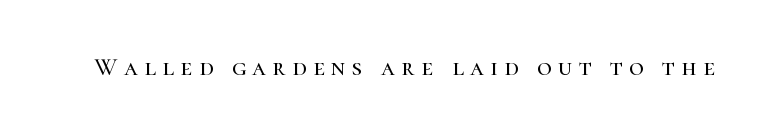
The image shows 25 px text type, upright; set unusually wide letter spacing (+0.26 em), not underlined.
